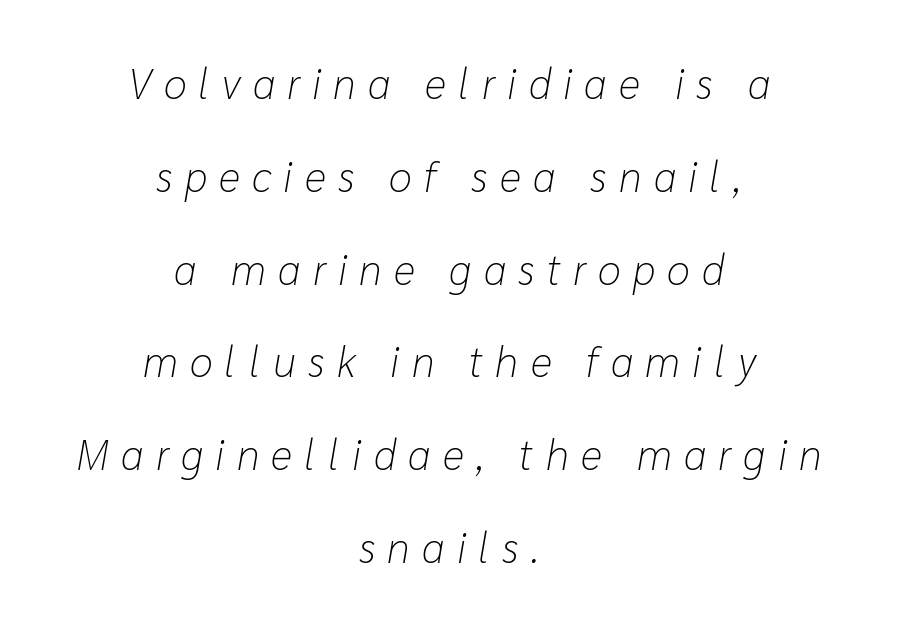
{"italic": "yes", "lean": "right", "slant_degrees": 10, "bold": "no", "weight": "light", "width": "normal", "stroke_contrast": "low", "x_height": "medium", "monospaced": "no", "underline": "no", "align": "center", "line_spacing": "loose", "line_spacing_ratio": 2.21, "letter_spacing": "wide", "letter_spacing_em": 0.29, "glyph_px": 42}
